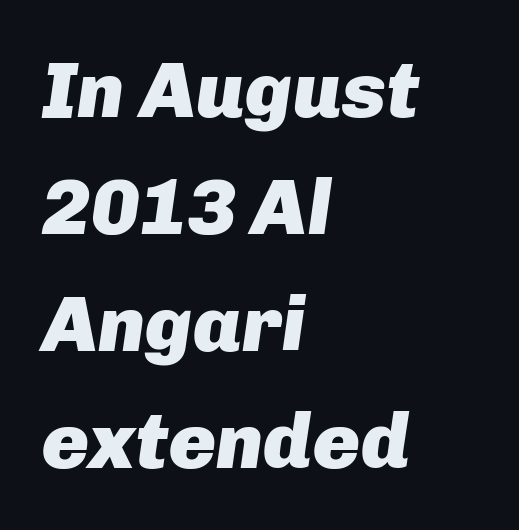
{"italic": "yes", "lean": "right", "slant_degrees": 8, "bold": "yes", "weight": "heavy", "width": "normal", "stroke_contrast": "low", "x_height": "medium", "monospaced": "no", "underline": "no", "align": "left", "line_spacing": "normal", "line_spacing_ratio": 1.48, "letter_spacing": "normal", "letter_spacing_em": 0.0, "glyph_px": 79}
